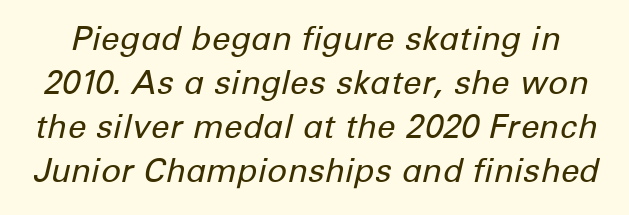
Q: Is the text bold? A: No.
Q: Is the text italic (slanted)? A: Yes, it leans right by about 12 degrees.
Q: Is the text underlined? A: No.
Q: Is the spacing between letters normal or unusually wide? A: Normal.
Q: Is the spacing between lines tight, normal or loose? A: Normal.
Q: Width (condensed, normal, or wide)? A: Normal.
Q: Stroke contrast? A: Low.
Q: x-height? A: Medium.
Q: Monospaced? A: No.
